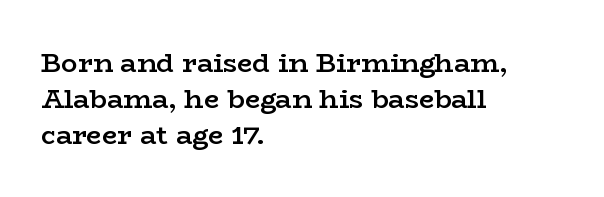
Does extra space separate the letters? No, they use regular spacing. Evenly set lines give the paragraph a standard silhouette. Nobody drew a line under any word here. Notice the strokes are somewhat thickened but not fully heavy: this is a semibold. Layout note: lines flush left.
